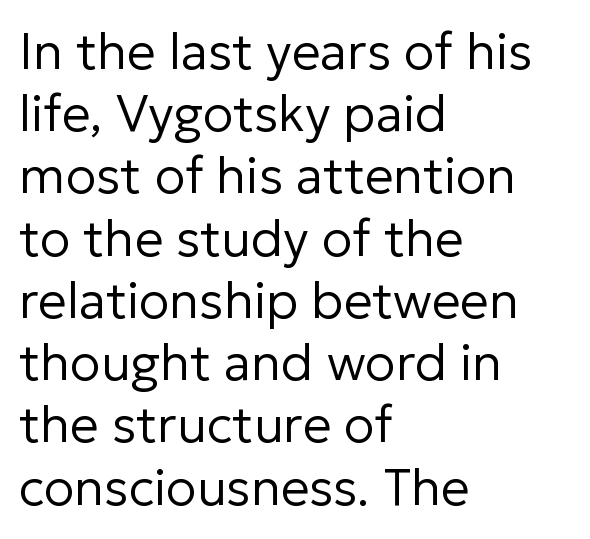
Nobody drew a line under any word here. A typesetter would call this zero additional tracking. These lines are rendered in a variable-pitch font. Weight class: somewhere from thin through regular.
